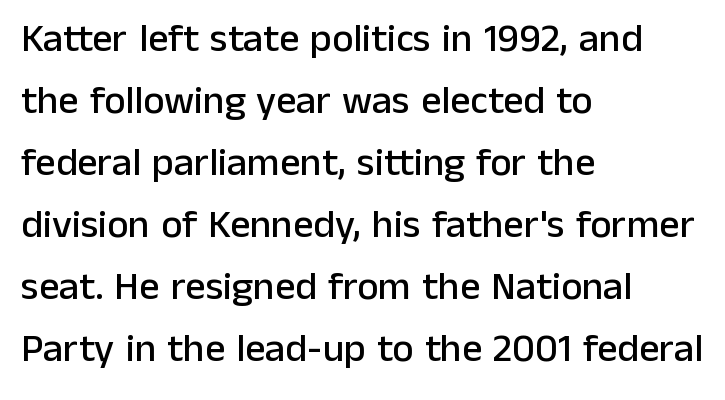
The font family rendered here belongs to the sans-serif group. Do the characters align in a grid? No, the font is proportional. The lines in this sample share a left origin and differ only in where they stop. These lines keep a tight, regular rhythm from letter to letter. Nope, not italic — everything's standing straight.
